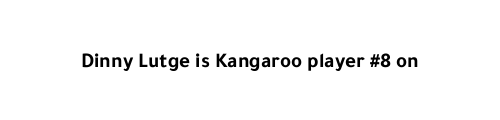
{"italic": "no", "bold": "yes", "underline": "no", "letter_spacing": "normal", "letter_spacing_em": 0.0, "glyph_px": 21}
